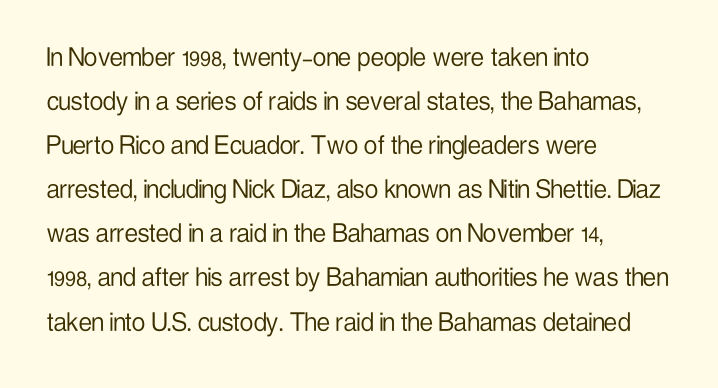
The image shows 30 px light, condensed sans-serif type, upright; set left-aligned, normal line spacing (1.47x), normal letter spacing, not underlined; low stroke contrast and a medium x-height.
